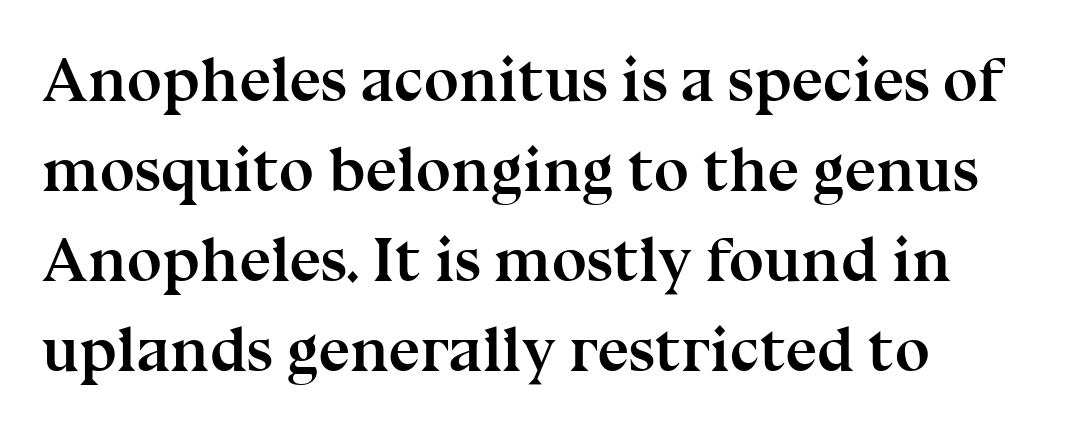
{"serif": "yes", "italic": "no", "bold": "yes", "weight": "semibold", "width": "normal", "stroke_contrast": "medium", "x_height": "medium", "monospaced": "no", "underline": "no", "line_spacing": "normal", "line_spacing_ratio": 1.43, "letter_spacing": "normal", "letter_spacing_em": 0.0, "glyph_px": 63}
